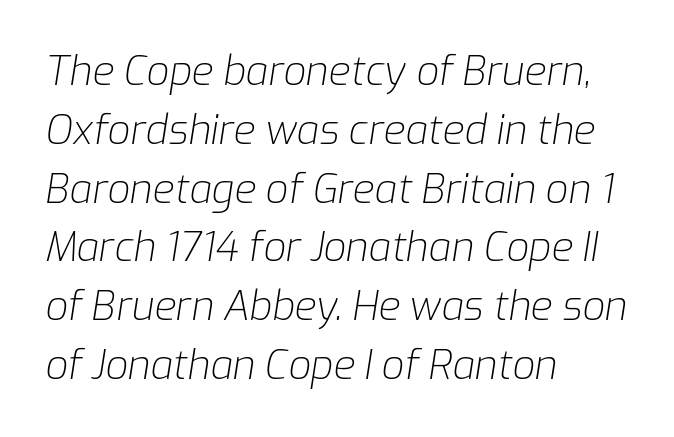
Q: Is the text bold? A: No.
Q: Is the text italic (slanted)? A: Yes, it leans right by about 9 degrees.
Q: Is the text underlined? A: No.
Q: How is the paragraph aligned? A: Left-aligned.
Q: Is the spacing between letters normal or unusually wide? A: Normal.
Q: Is the spacing between lines tight, normal or loose? A: Normal.
Q: Width (condensed, normal, or wide)? A: Normal.
Q: Stroke contrast? A: Low.
Q: x-height? A: Medium.
Q: Monospaced? A: No.
